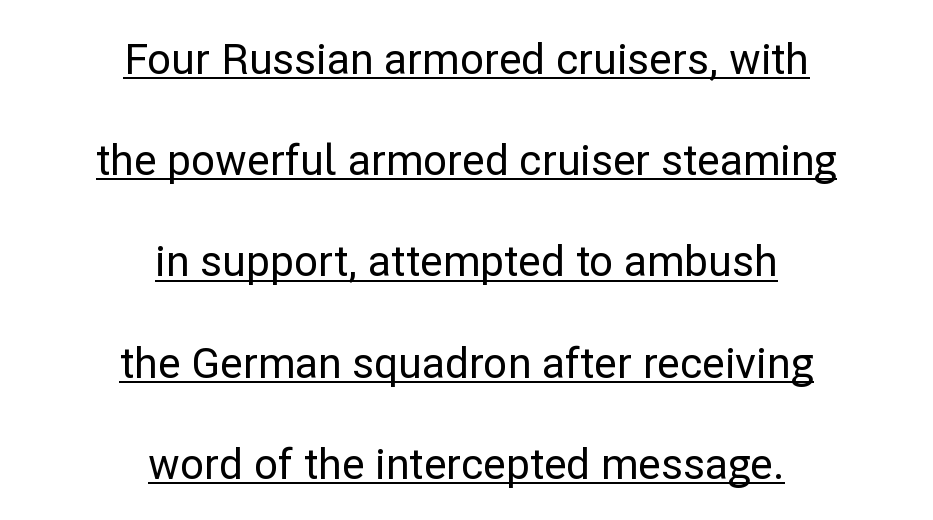
Is this a fixed-width face? No — the glyphs have proportional, varying widths. Both edges are ragged and mirror each other, which tells us the setting is centered. Nobody touched the tracking dial on this one. This is underlined copy, the kind a proofreader might mark for attention. The typography opts for an upright posture over an oblique one.
